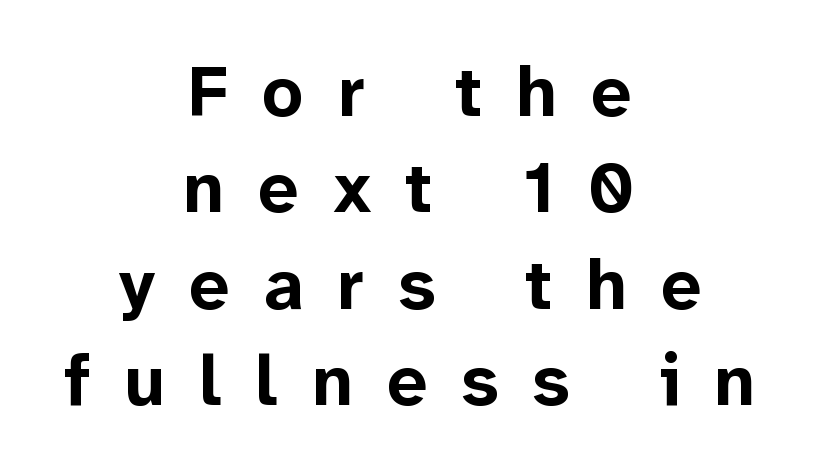
{"serif": "no", "italic": "no", "bold": "yes", "weight": "bold", "width": "normal", "stroke_contrast": "low", "x_height": "medium", "monospaced": "no", "underline": "no", "align": "center", "line_spacing": "normal", "line_spacing_ratio": 1.34, "letter_spacing": "wide", "letter_spacing_em": 0.47, "glyph_px": 72}
